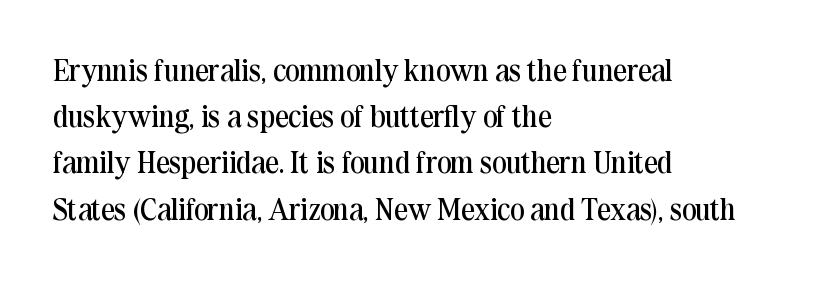
The image shows 30 px regular-weight serif type, upright; set left-aligned, normal line spacing (1.54x), normal letter spacing, not underlined; medium stroke contrast and a medium x-height.
